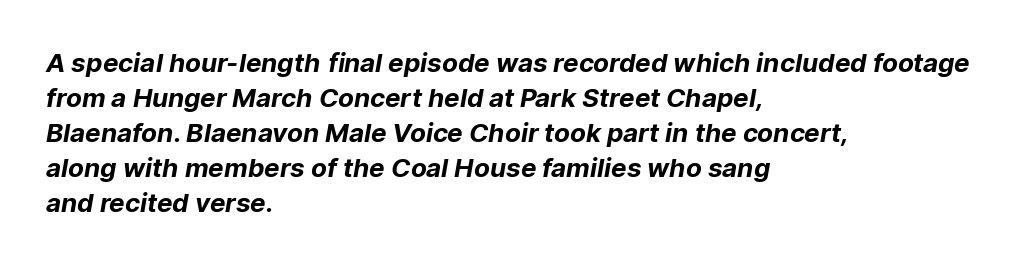
{"bold": "yes", "underline": "no", "align": "left", "line_spacing": "normal", "line_spacing_ratio": 1.35, "letter_spacing": "normal", "letter_spacing_em": 0.0, "glyph_px": 26}
